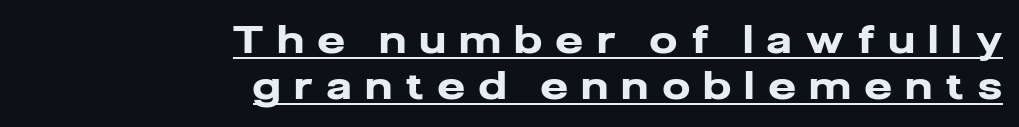
The image shows 38 px heavy sans-serif type, upright; set right-aligned, line spacing 1.22x, unusually wide letter spacing (+0.39 em), underlined; low stroke contrast and a medium x-height.
